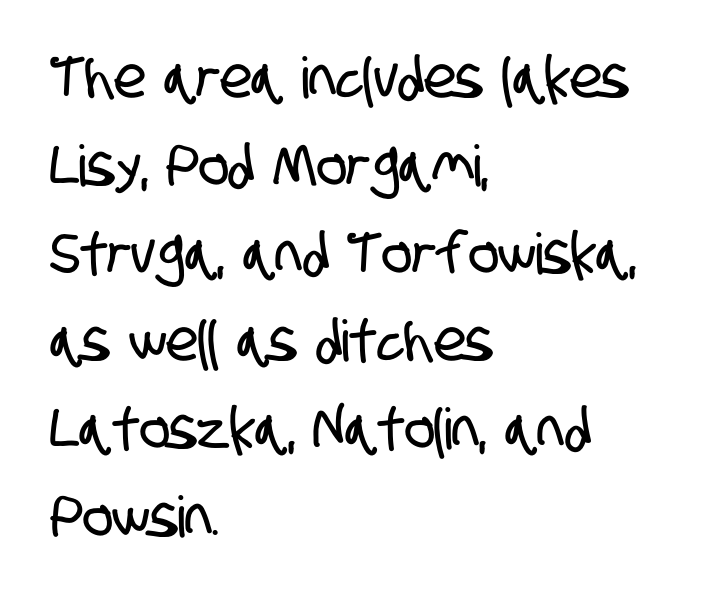
{"serif": "no", "width": "condensed", "stroke_contrast": "low", "x_height": "large", "monospaced": "no", "underline": "no", "align": "left", "line_spacing": "normal", "line_spacing_ratio": 1.54, "letter_spacing": "normal", "letter_spacing_em": 0.0, "glyph_px": 57}
